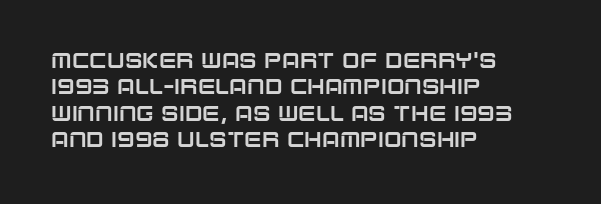
Is there much room between lines? A standard amount, neither cramped nor airy. The line texture is even and compact thanks to regular tracking. In terms of posture, this sample is upright. The paragraph has a hard left edge and a soft right edge. The strip under each line holds only bare page.
